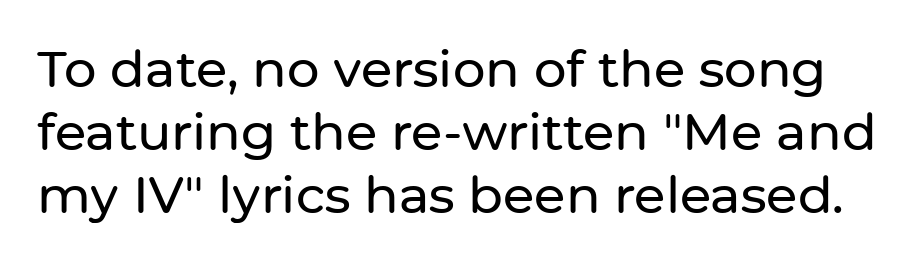
The image shows 51 px sans-serif type, upright; set line spacing 1.24x, normal letter spacing, not underlined; low stroke contrast and a medium x-height.
